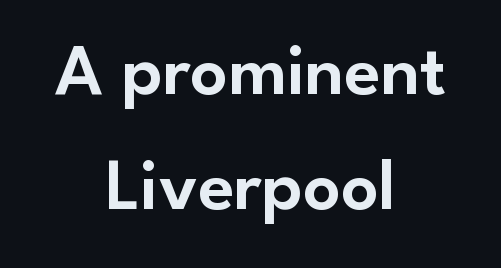
The image shows 74 px sans-serif type, upright; set centered, normal line spacing (1.55x), normal letter spacing, not underlined; low stroke contrast and a small x-height.
